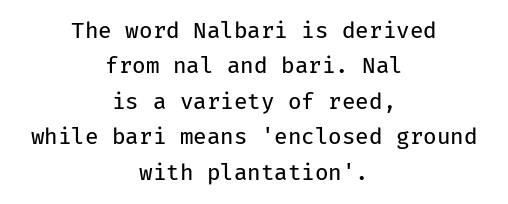
Q: Is the text bold? A: No.
Q: Is the text italic (slanted)? A: No, it is upright.
Q: Is the text underlined? A: No.
Q: How is the paragraph aligned? A: Centered.
Q: Is the spacing between letters normal or unusually wide? A: Normal.
Q: Is the spacing between lines tight, normal or loose? A: Normal.
